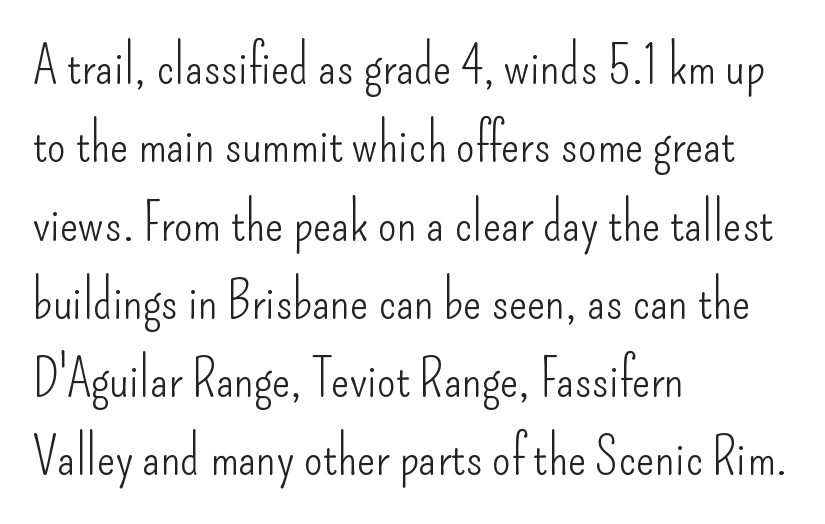
Upright lettering throughout. The rendering anchors every line to the left-hand side. Weight: in the light-to-regular range. Letters rest on an invisible, unmarked baseline. Unlike a traditional serif, this face leaves its strokes unadorned.
